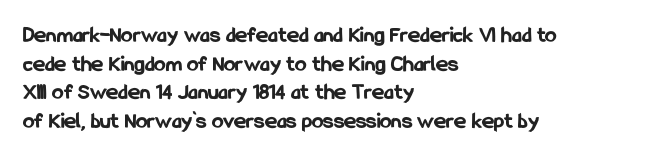
The image shows 23 px bold type, upright; set left-aligned, line spacing 1.24x, normal letter spacing, not underlined.
